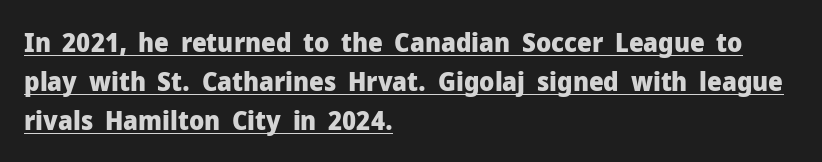
{"italic": "no", "bold": "yes", "underline": "yes", "align": "left", "line_spacing": "normal", "line_spacing_ratio": 1.5, "letter_spacing": "normal", "letter_spacing_em": 0.0, "glyph_px": 26}
